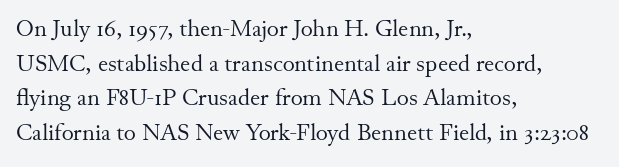
Q: Is the text bold? A: No.
Q: Is the text italic (slanted)? A: No, it is upright.
Q: Is the text underlined? A: No.
Q: How is the paragraph aligned? A: Left-aligned.
Q: Is the spacing between letters normal or unusually wide? A: Normal.
Q: Is the spacing between lines tight, normal or loose? A: Normal.
